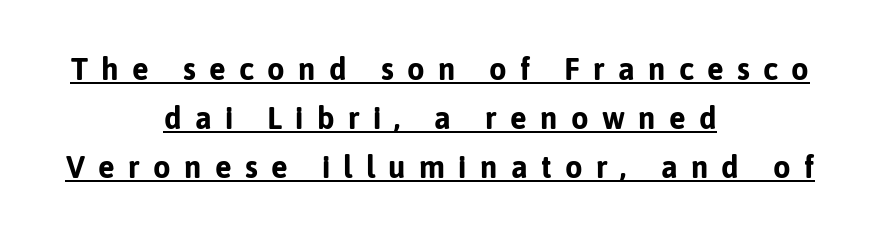
Bold? Absolutely — the strokes are thick and heavy. A student would call this center alignment; a typographer would say set centered. The lines sit at an ordinary, default distance from one another. In terms of posture, this sample is upright.
